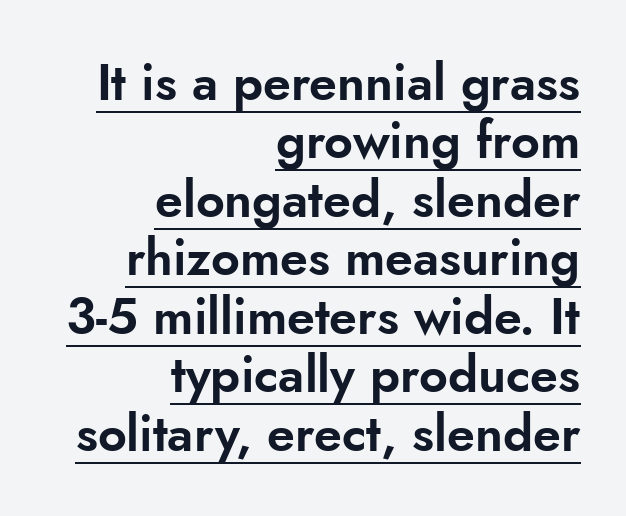
{"serif": "no", "italic": "no", "width": "normal", "stroke_contrast": "low", "x_height": "small", "monospaced": "no", "underline": "yes", "align": "right", "line_spacing_ratio": 1.17, "letter_spacing": "normal", "letter_spacing_em": 0.0, "glyph_px": 50}
